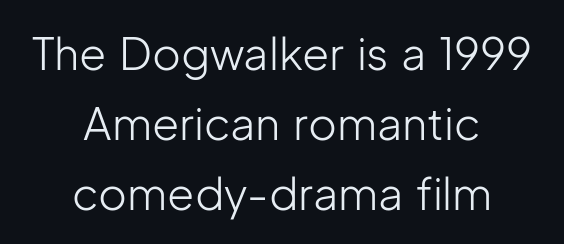
Q: Is the text bold? A: No.
Q: Is the text italic (slanted)? A: No, it is upright.
Q: Is the typeface a serif or a sans-serif typeface? A: Sans-serif.
Q: Is the text underlined? A: No.
Q: How is the paragraph aligned? A: Centered.
Q: Is the spacing between letters normal or unusually wide? A: Normal.
Q: Is the spacing between lines tight, normal or loose? A: Normal.
Q: Width (condensed, normal, or wide)? A: Normal.
Q: Stroke contrast? A: Low.
Q: x-height? A: Medium.
Q: Monospaced? A: No.
